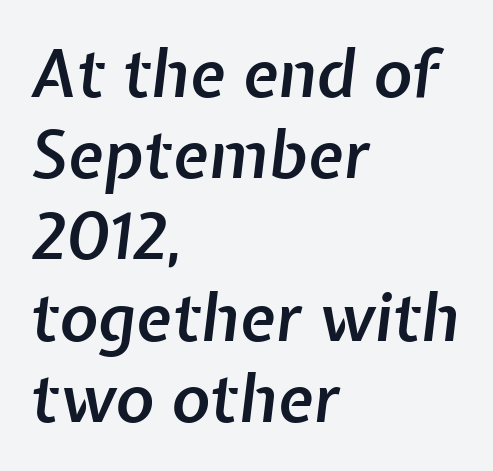
{"italic": "yes", "lean": "right", "slant_degrees": 7, "bold": "semi", "weight": "semibold", "width": "normal", "stroke_contrast": "low", "x_height": "medium", "monospaced": "no", "underline": "no", "align": "left", "line_spacing": "normal", "line_spacing_ratio": 1.25, "letter_spacing": "normal", "letter_spacing_em": 0.0, "glyph_px": 65}
